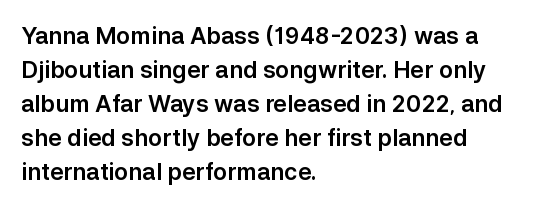
Clear beneath every line of the passage. Notice how descenders clear the ascenders below comfortably — that's standard leading. In terms of letterspacing, this is plain default setting. The lettering stays uniformly vertical, giving the passage a roman look. The lines in this sample share a left origin and differ only in where they stop.
